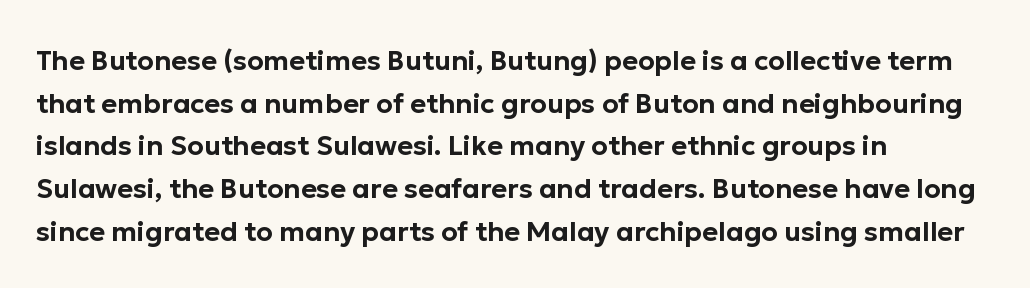
The image shows 27 px text type, upright; set left-aligned, normal line spacing (1.58x), normal letter spacing, not underlined.
